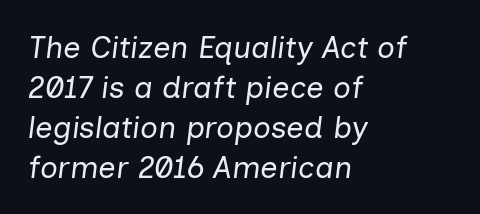
The image shows 31 px regular-weight type, italic (leaning right); set left-aligned, normal line spacing (1.29x), normal letter spacing, not underlined; low stroke contrast and a medium x-height.
